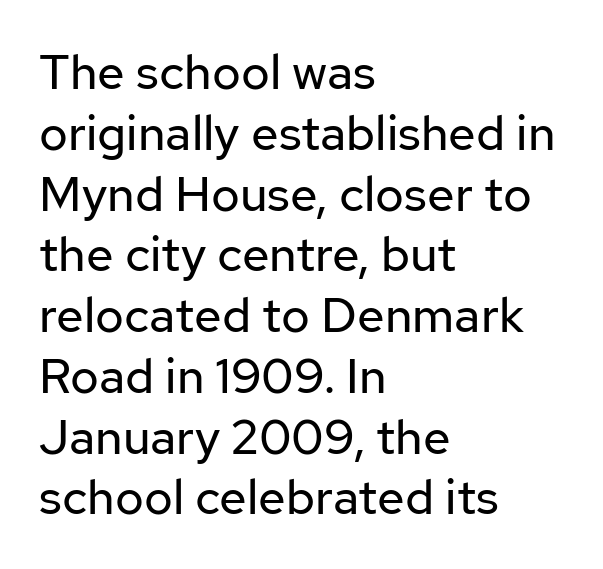
The image shows 49 px regular-weight sans-serif type, upright; set left-aligned, line spacing 1.24x, normal letter spacing, not underlined; low stroke contrast and a medium x-height.
